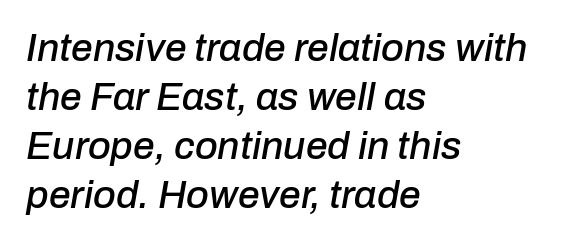
The image shows 39 px text type, italic (leaning right); set left-aligned, normal line spacing (1.26x), normal letter spacing, not underlined; low stroke contrast and a medium x-height.
